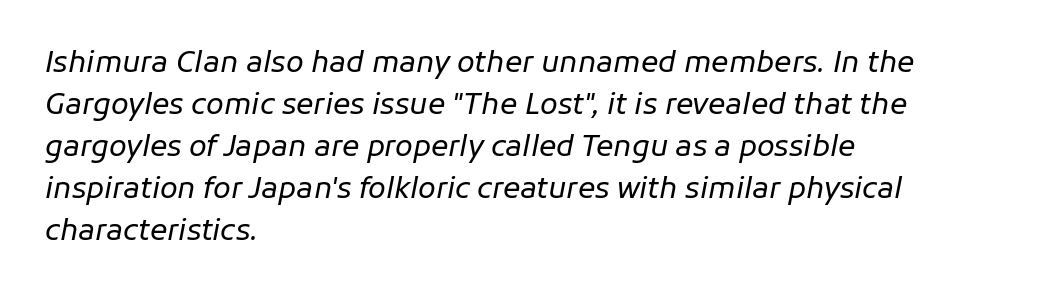
Q: Is the text bold? A: No.
Q: Is the text italic (slanted)? A: Yes, it leans right by about 11 degrees.
Q: Is the text underlined? A: No.
Q: How is the paragraph aligned? A: Left-aligned.
Q: Is the spacing between letters normal or unusually wide? A: Normal.
Q: Is the spacing between lines tight, normal or loose? A: Normal.
Q: Width (condensed, normal, or wide)? A: Normal.
Q: Stroke contrast? A: Low.
Q: x-height? A: Medium.
Q: Monospaced? A: No.
